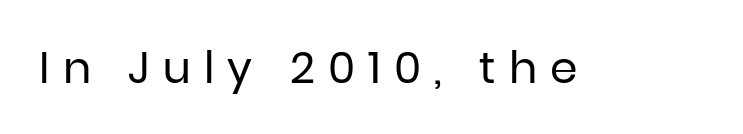
The image shows 44 px regular-weight sans-serif type, upright; set unusually wide letter spacing (+0.3 em), not underlined; low stroke contrast and a medium x-height.
